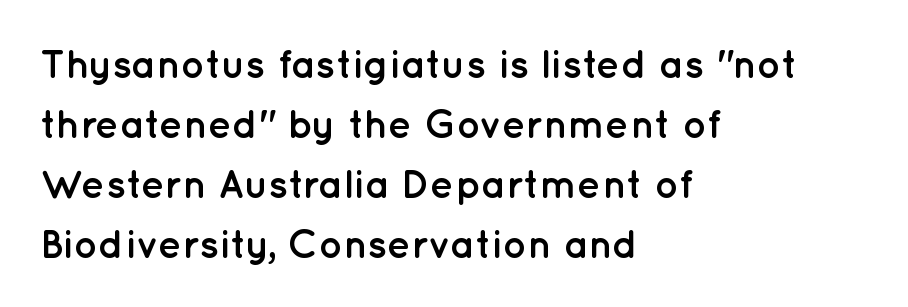
{"serif": "no", "italic": "no", "bold": "yes", "weight": "semibold", "width": "normal", "stroke_contrast": "low", "x_height": "medium", "monospaced": "no", "underline": "no", "align": "left", "line_spacing": "normal", "line_spacing_ratio": 1.5, "letter_spacing": "normal", "letter_spacing_em": 0.0, "glyph_px": 40}
